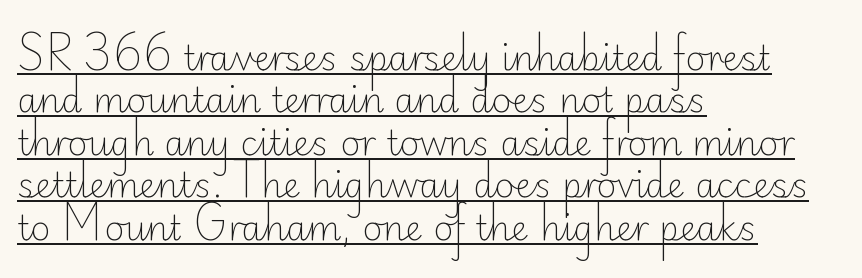
Is this a fixed-width face? No — the glyphs have proportional, varying widths. Nobody touched the tracking dial on this one. Does the type have serifs? No, each stem ends abruptly. Students, observe the line beneath the letters — that is underlining.
